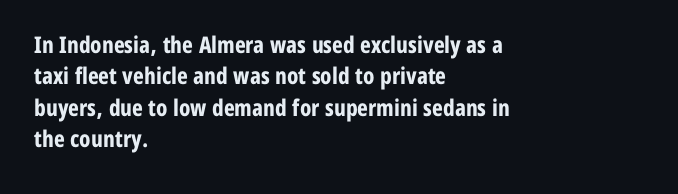
{"italic": "no", "bold": "yes", "underline": "no", "align": "left", "line_spacing": "normal", "line_spacing_ratio": 1.36, "letter_spacing": "normal", "letter_spacing_em": 0.0, "glyph_px": 23}
